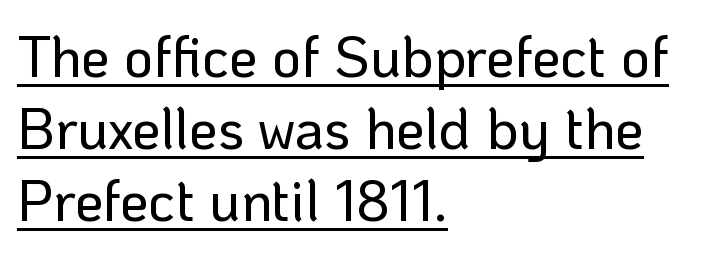
The image shows 57 px sans-serif type, upright; set left-aligned, normal line spacing (1.26x), normal letter spacing, underlined; low stroke contrast and a medium x-height.
